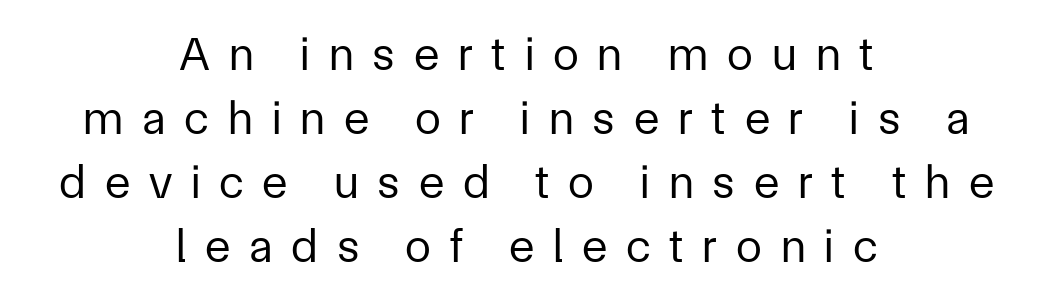
{"serif": "no", "italic": "no", "bold": "no", "weight": "regular", "width": "normal", "stroke_contrast": "low", "x_height": "medium", "monospaced": "no", "underline": "no", "align": "center", "line_spacing": "normal", "line_spacing_ratio": 1.36, "letter_spacing": "wide", "letter_spacing_em": 0.4, "glyph_px": 47}
